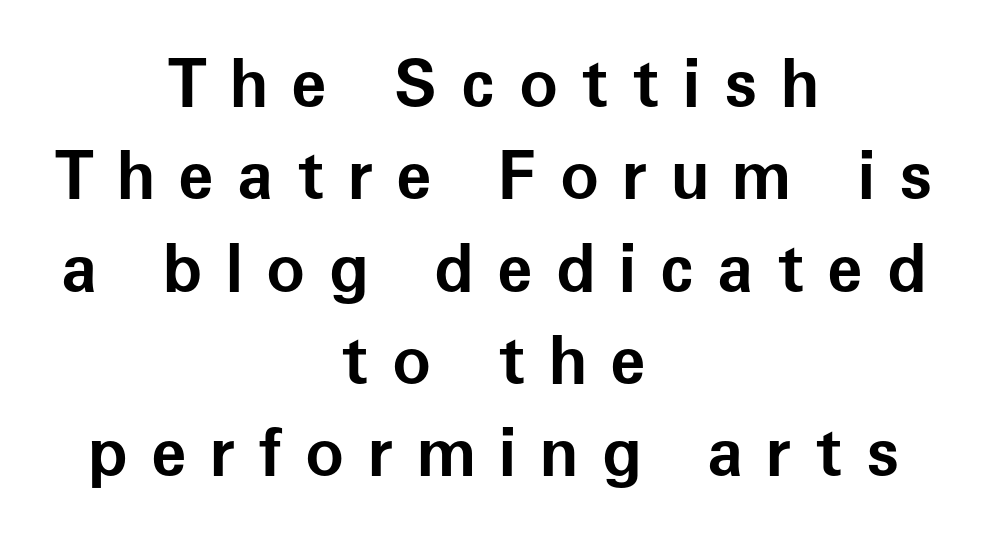
Q: Is the text bold? A: Yes.
Q: Is the text italic (slanted)? A: No, it is upright.
Q: Is the typeface a serif or a sans-serif typeface? A: Sans-serif.
Q: Is the text underlined? A: No.
Q: How is the paragraph aligned? A: Centered.
Q: Is the spacing between letters normal or unusually wide? A: Unusually wide.
Q: Is the spacing between lines tight, normal or loose? A: Normal.
Q: Width (condensed, normal, or wide)? A: Normal.
Q: Stroke contrast? A: Low.
Q: x-height? A: Medium.
Q: Monospaced? A: No.
